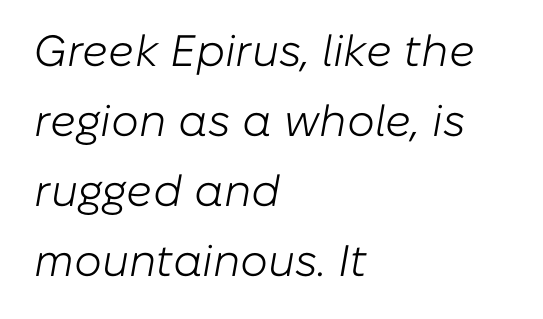
{"italic": "yes", "lean": "right", "slant_degrees": 10, "bold": "no", "weight": "light", "width": "normal", "stroke_contrast": "low", "x_height": "medium", "monospaced": "no", "underline": "no", "align": "left", "line_spacing": "normal", "line_spacing_ratio": 1.59, "letter_spacing": "normal", "letter_spacing_em": 0.0, "glyph_px": 44}
